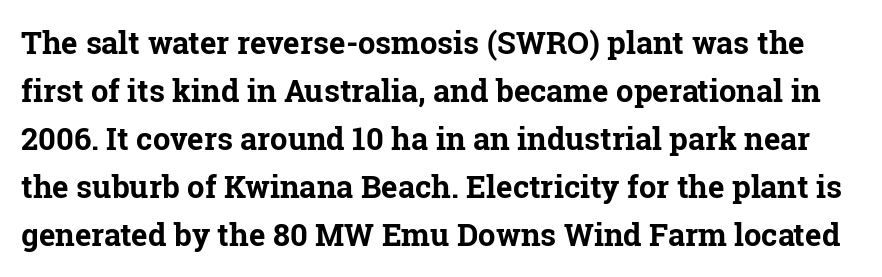
Q: Is the text bold? A: Yes.
Q: Is the text italic (slanted)? A: No, it is upright.
Q: Is the typeface a serif or a sans-serif typeface? A: Serif.
Q: Is the text underlined? A: No.
Q: Is the spacing between letters normal or unusually wide? A: Normal.
Q: Is the spacing between lines tight, normal or loose? A: Normal.
Q: Width (condensed, normal, or wide)? A: Normal.
Q: Stroke contrast? A: Low.
Q: x-height? A: Medium.
Q: Monospaced? A: No.
